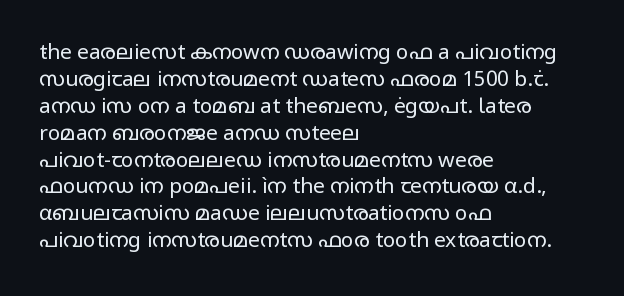
{"italic": "no", "bold": "no", "underline": "no", "align": "left", "line_spacing": "normal", "line_spacing_ratio": 1.28, "letter_spacing": "normal", "letter_spacing_em": 0.0, "glyph_px": 21}
